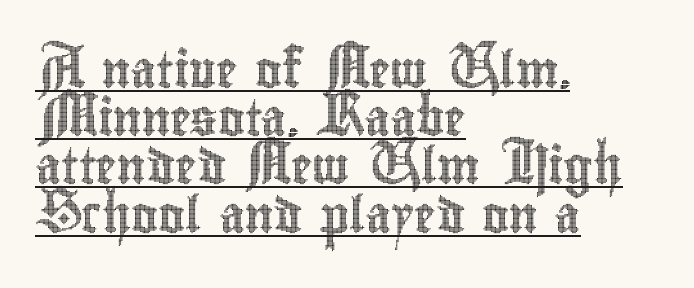
{"italic": "no", "width": "condensed", "x_height": "small", "monospaced": "no", "underline": "yes", "align": "left", "line_spacing": "normal", "line_spacing_ratio": 1.34, "letter_spacing": "normal", "letter_spacing_em": 0.0, "glyph_px": 36}
